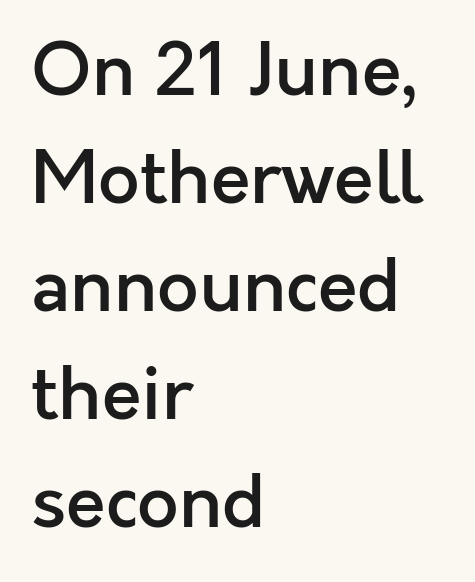
Caption: multi-line text, flush left, ragged right. Regarding serifs, this sample does without them. The typography opts for an upright posture over an oblique one. Regular leading. A typesetter would call this proportional, since set widths differ per character.
